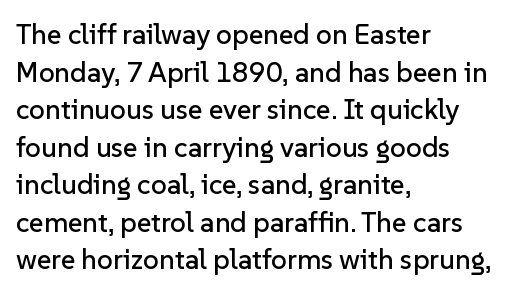
The image shows 28 px sans-serif type, upright; set left-aligned, normal line spacing (1.34x), normal letter spacing, not underlined; low stroke contrast and a medium x-height.
